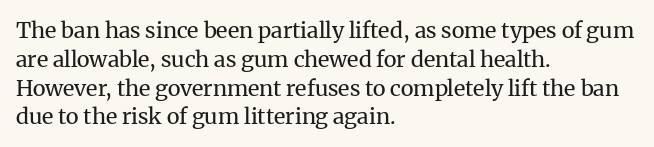
No extra ink here — the face is not bold. The ragged edge is on the right, which tells us the setting is flush left. Decoration check: the copy has no underline. Between one letter and the next there's only the usual sliver of space. No italicization has been applied; the sample stays upright. Successive baselines arrive at the customary interval.
